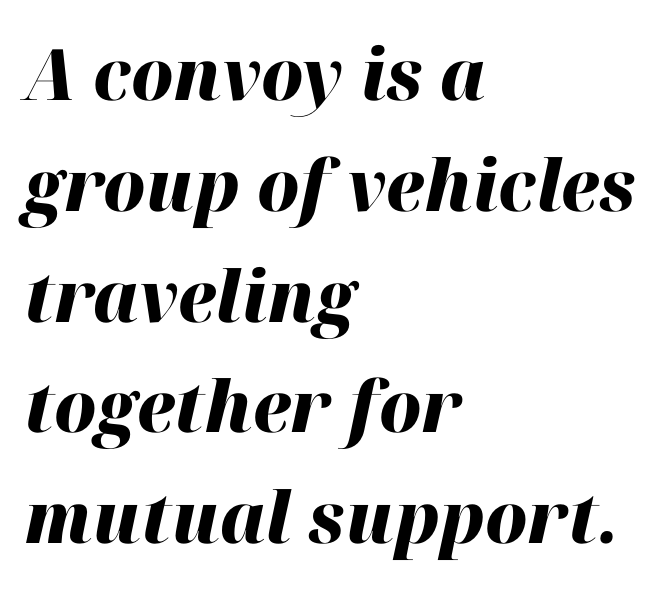
Q: Is the text bold? A: Yes.
Q: Is the text italic (slanted)? A: Yes, it leans right by about 12 degrees.
Q: Is the text underlined? A: No.
Q: How is the paragraph aligned? A: Left-aligned.
Q: Is the spacing between letters normal or unusually wide? A: Normal.
Q: Is the spacing between lines tight, normal or loose? A: Normal.
Q: Width (condensed, normal, or wide)? A: Normal.
Q: Stroke contrast? A: High.
Q: x-height? A: Medium.
Q: Monospaced? A: No.
